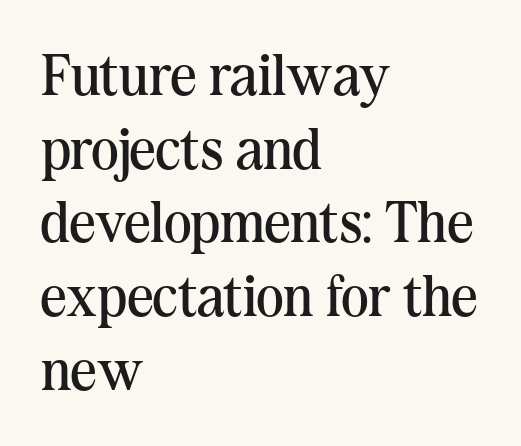
{"serif": "yes", "italic": "no", "bold": "no", "weight": "regular", "width": "normal", "stroke_contrast": "medium", "x_height": "medium", "monospaced": "no", "underline": "no", "align": "left", "line_spacing": "normal", "line_spacing_ratio": 1.27, "letter_spacing": "normal", "letter_spacing_em": 0.0, "glyph_px": 58}
